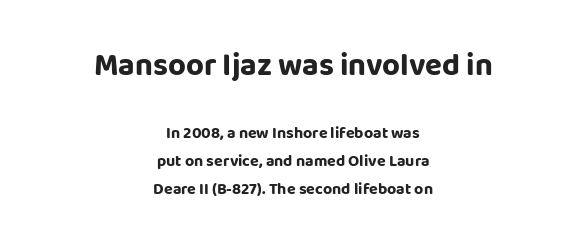
Q: Is the text bold? A: Yes.
Q: Is the text italic (slanted)? A: No, it is upright.
Q: Is the typeface a serif or a sans-serif typeface? A: Sans-serif.
Q: Is the text underlined? A: No.
Q: How is the paragraph aligned? A: Centered.
Q: Is the spacing between letters normal or unusually wide? A: Normal.
Q: Which block of text is set in a larger size, the first (top) or the second (bottom)? A: The first (top) one.
Q: Width (condensed, normal, or wide)? A: Normal.
Q: Stroke contrast? A: Low.
Q: x-height? A: Large.
Q: Monospaced? A: No.
